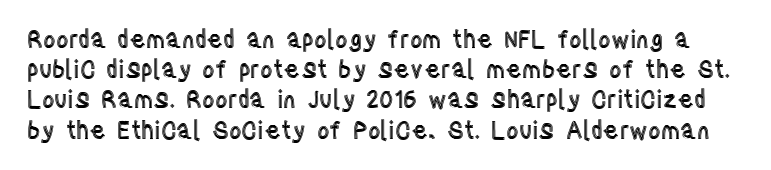
{"italic": "no", "underline": "no", "line_spacing": "normal", "line_spacing_ratio": 1.26, "letter_spacing": "normal", "letter_spacing_em": 0.0, "glyph_px": 24}
